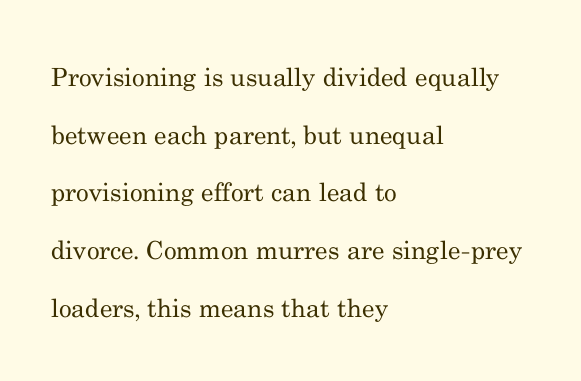
No word sits above an underline. Is there any slant? The stems are plumb. Leading is clearly above the norm, producing a sparse column. The typesetting does not lean heavy: it is not bold. Students, note that the glyphs here touch the page at normal intervals.
